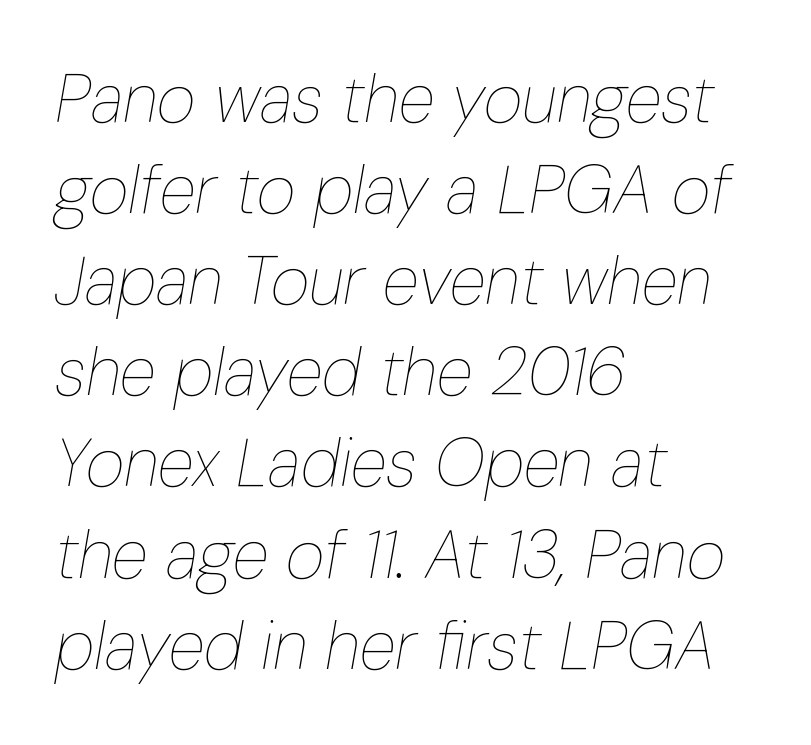
Q: Is the text bold? A: No.
Q: Is the text italic (slanted)? A: Yes, it leans right by about 10 degrees.
Q: Is the text underlined? A: No.
Q: How is the paragraph aligned? A: Left-aligned.
Q: Is the spacing between letters normal or unusually wide? A: Normal.
Q: Is the spacing between lines tight, normal or loose? A: Normal.
Q: Width (condensed, normal, or wide)? A: Condensed.
Q: Stroke contrast? A: Low.
Q: x-height? A: Medium.
Q: Monospaced? A: No.
